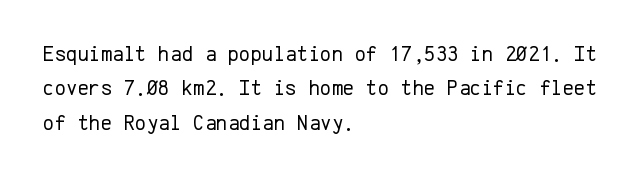
The image shows 22 px text type, upright; set left-aligned, normal line spacing (1.56x), normal letter spacing, not underlined.
